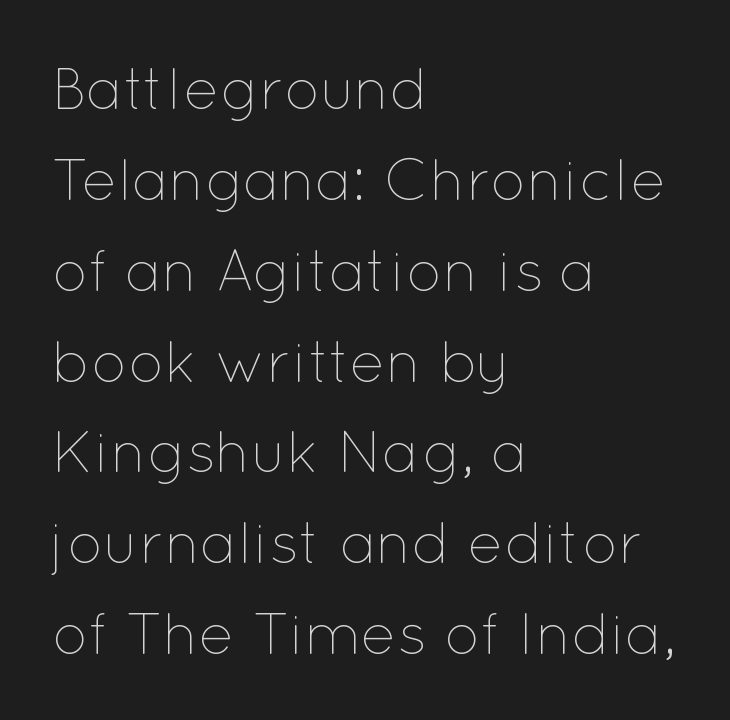
Unbolded letterforms with no extra heft. Students, note that the glyphs here touch the page at normal intervals. Do the characters align in a grid? No, the font is proportional. Do the letters lean? They stand straight. Check the space under the baseline: it is left empty. Line starts are locked; line ends wander.
